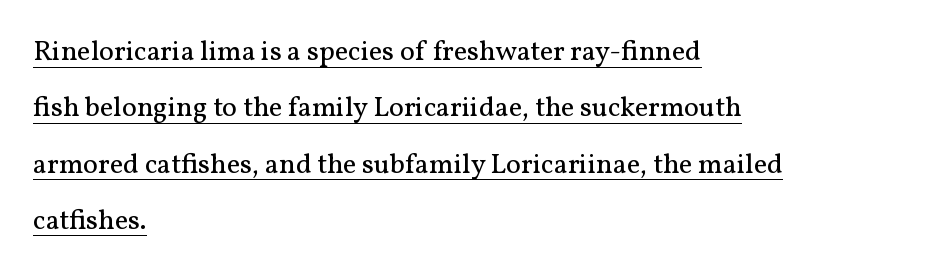
The strokes are not fattened; the text isn't bold. Somebody hit Ctrl+U on this one — the words are underlined. Ascenders rise straight up at ninety degrees. In terms of leading, this rendering errs on the spacious side.
